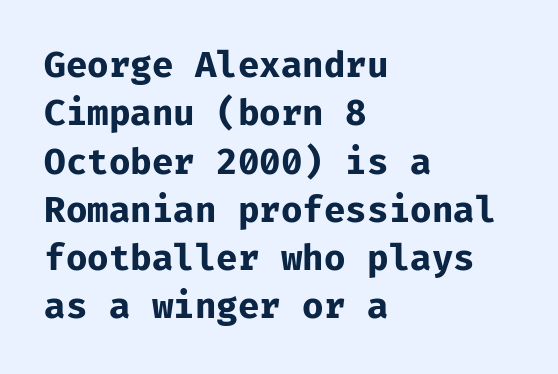
The image shows 35 px bold sans-serif type, upright; set left-aligned, normal line spacing (1.38x), normal letter spacing, not underlined; low stroke contrast and a medium x-height.
